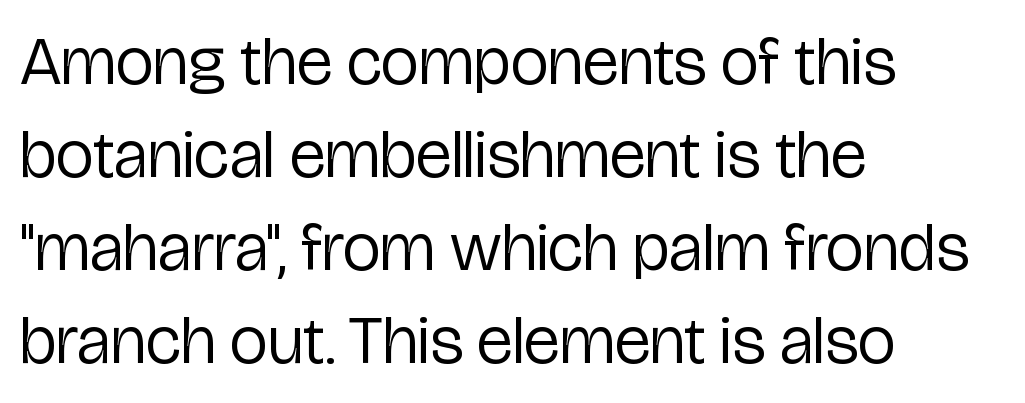
{"serif": "no", "italic": "no", "bold": "no", "weight": "regular", "width": "condensed", "stroke_contrast": "low", "x_height": "medium", "monospaced": "no", "underline": "no", "align": "left", "line_spacing": "normal", "line_spacing_ratio": 1.37, "letter_spacing": "normal", "letter_spacing_em": 0.0, "glyph_px": 68}
